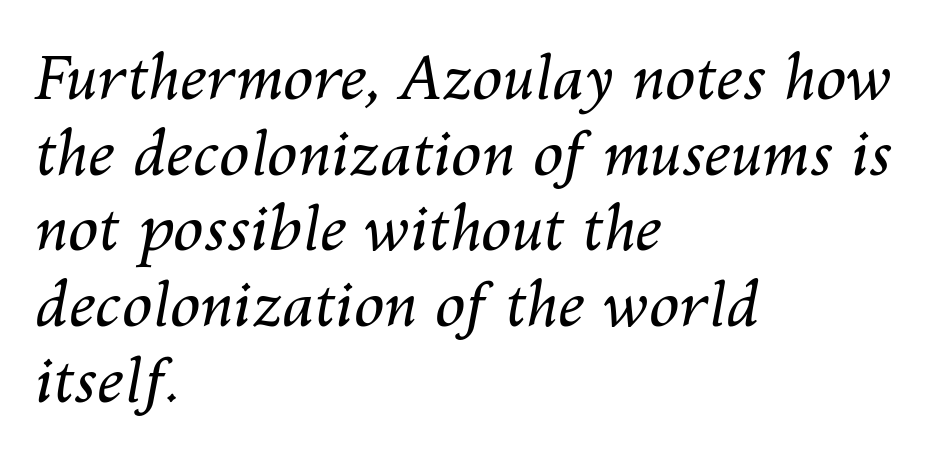
Q: Is the text bold? A: No.
Q: Is the text italic (slanted)? A: Yes, it leans right by about 10 degrees.
Q: Is the text underlined? A: No.
Q: How is the paragraph aligned? A: Left-aligned.
Q: Is the spacing between letters normal or unusually wide? A: Normal.
Q: Width (condensed, normal, or wide)? A: Normal.
Q: Stroke contrast? A: Medium.
Q: x-height? A: Medium.
Q: Monospaced? A: No.
